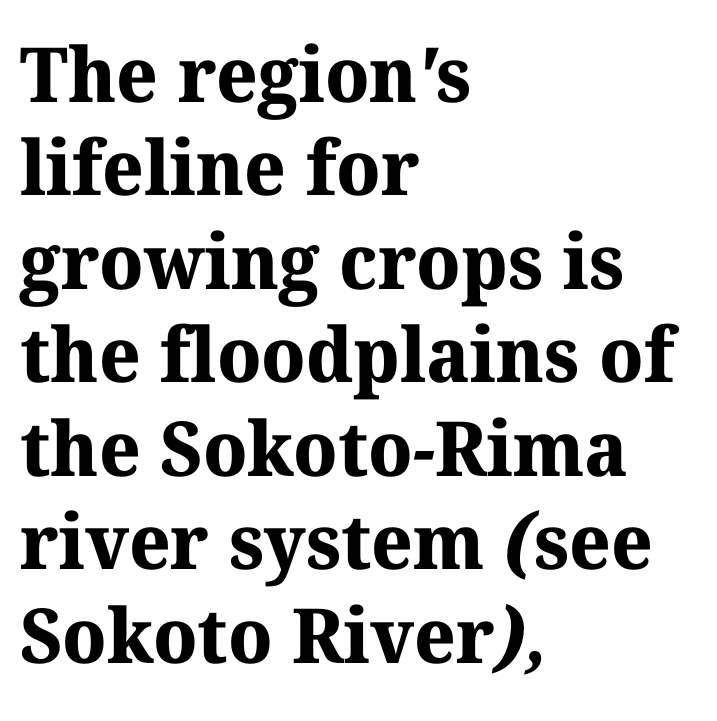
Q: Is the text bold? A: Yes.
Q: Is the typeface a serif or a sans-serif typeface? A: Serif.
Q: Is the text underlined? A: No.
Q: How is the paragraph aligned? A: Left-aligned.
Q: Is the spacing between letters normal or unusually wide? A: Normal.
Q: Width (condensed, normal, or wide)? A: Normal.
Q: Stroke contrast? A: Medium.
Q: x-height? A: Medium.
Q: Monospaced? A: No.
